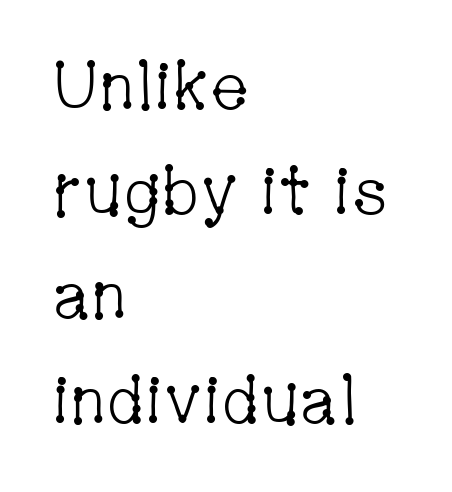
Every character sits straight up, as roman type does. The rag falls on the right side of this text block. Inter-character spacing is left at the font's built-in metrics. What kind of face is this? One with serifs.
